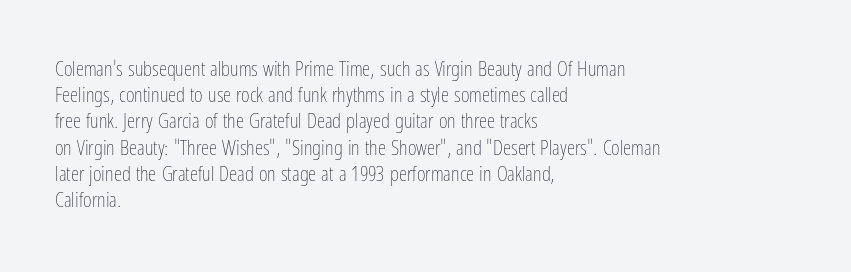
{"italic": "no", "bold": "no", "underline": "no", "align": "left", "line_spacing": "normal", "line_spacing_ratio": 1.25, "letter_spacing": "normal", "letter_spacing_em": 0.0, "glyph_px": 21}
